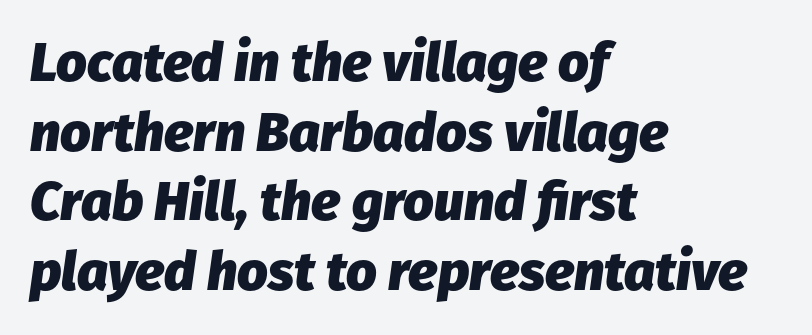
The image shows 54 px heavy type, italic (leaning right); set left-aligned, normal line spacing (1.29x), normal letter spacing, not underlined; low stroke contrast and a medium x-height.
